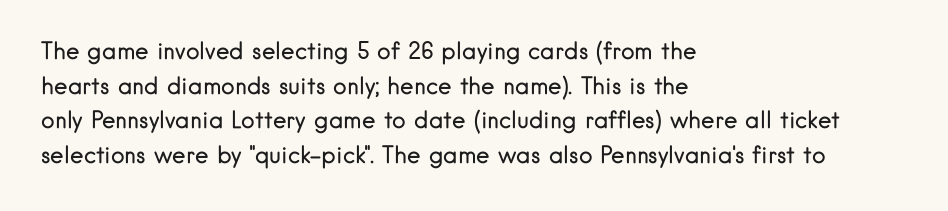
Q: Is the text bold? A: No.
Q: Is the text italic (slanted)? A: No, it is upright.
Q: Is the text underlined? A: No.
Q: How is the paragraph aligned? A: Left-aligned.
Q: Is the spacing between letters normal or unusually wide? A: Normal.
Q: Is the spacing between lines tight, normal or loose? A: Normal.
